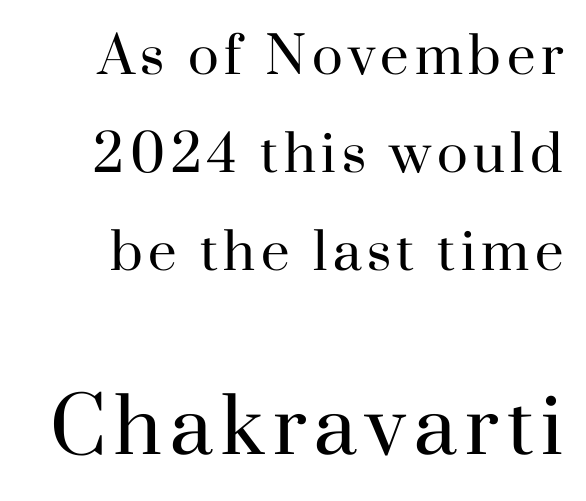
This reads as an unemphasized weight, regular at the heaviest. Think of a printed novel: that variable character pitch is what you see here. Is this a sans? No — the strokes have serifs. The lines are spread far apart with generous leading. Underline: absent. Is the lower block the larger one? Yes — the lower block carries the bigger type.
